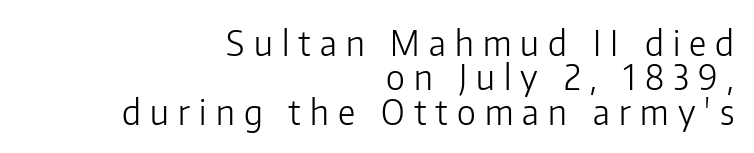
Q: Is the text bold? A: No.
Q: Is the text italic (slanted)? A: No, it is upright.
Q: Is the typeface a serif or a sans-serif typeface? A: Sans-serif.
Q: Is the text underlined? A: No.
Q: How is the paragraph aligned? A: Right-aligned.
Q: Is the spacing between letters normal or unusually wide? A: Unusually wide.
Q: Is the spacing between lines tight, normal or loose? A: Tight.
Q: Width (condensed, normal, or wide)? A: Normal.
Q: Stroke contrast? A: Low.
Q: x-height? A: Medium.
Q: Monospaced? A: No.
